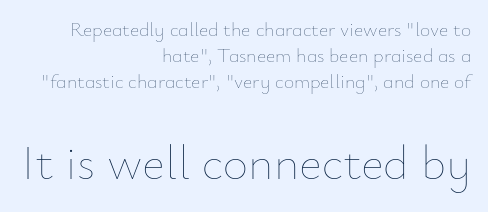
Q: Is the text bold? A: No.
Q: Is the text italic (slanted)? A: No, it is upright.
Q: Is the text underlined? A: No.
Q: How is the paragraph aligned? A: Right-aligned.
Q: Is the spacing between letters normal or unusually wide? A: Normal.
Q: Is the spacing between lines tight, normal or loose? A: Normal.
Q: Which block of text is set in a larger size, the first (top) or the second (bottom)? A: The second (bottom) one.
Q: Width (condensed, normal, or wide)? A: Normal.
Q: Stroke contrast? A: Low.
Q: x-height? A: Small.
Q: Monospaced? A: No.
